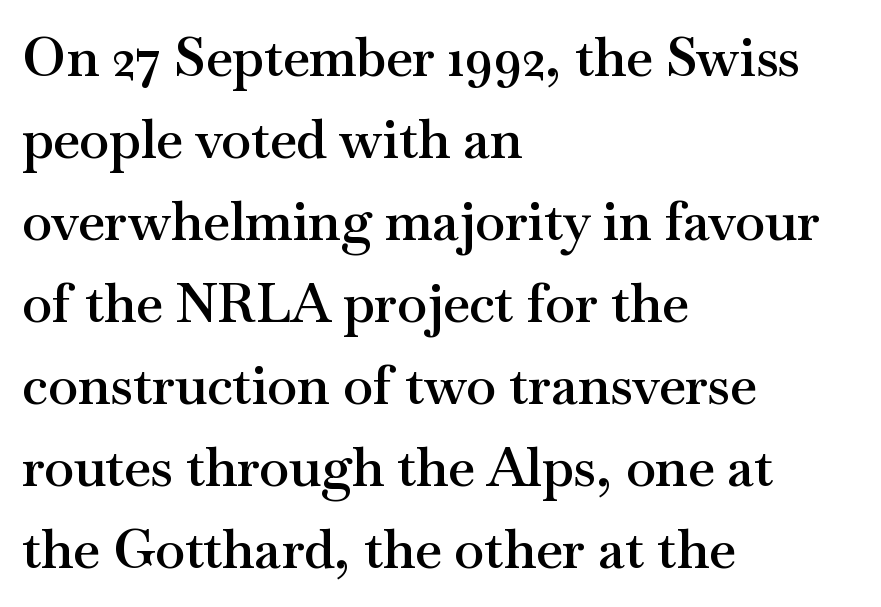
Q: Is the text bold? A: Semi-bold.
Q: Is the text italic (slanted)? A: No, it is upright.
Q: Is the typeface a serif or a sans-serif typeface? A: Serif.
Q: Is the text underlined? A: No.
Q: How is the paragraph aligned? A: Left-aligned.
Q: Is the spacing between letters normal or unusually wide? A: Normal.
Q: Is the spacing between lines tight, normal or loose? A: Normal.
Q: Width (condensed, normal, or wide)? A: Wide.
Q: Stroke contrast? A: Medium.
Q: x-height? A: Small.
Q: Monospaced? A: No.
